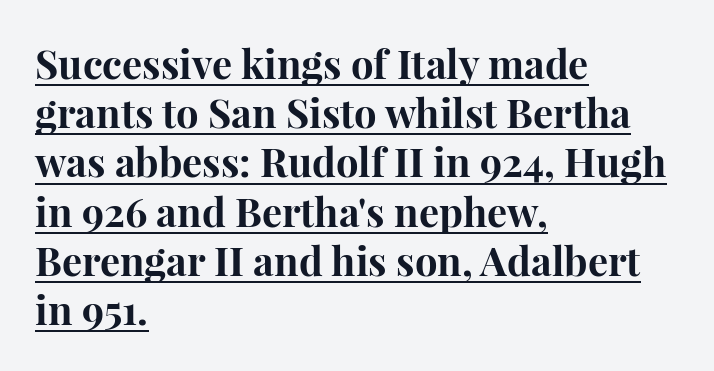
The image shows 40 px bold serif type, upright; set left-aligned, line spacing 1.23x, normal letter spacing, underlined; high stroke contrast and a medium x-height.
